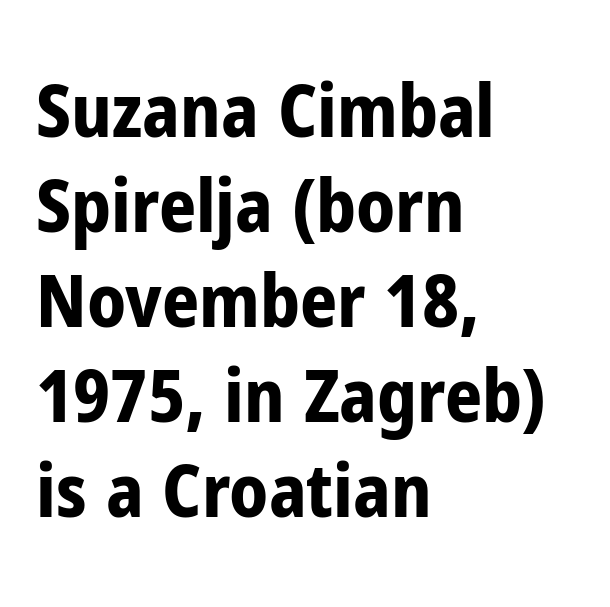
{"serif": "no", "italic": "no", "bold": "yes", "weight": "bold", "width": "condensed", "stroke_contrast": "low", "x_height": "medium", "monospaced": "no", "underline": "no", "align": "left", "line_spacing": "normal", "line_spacing_ratio": 1.3, "letter_spacing": "normal", "letter_spacing_em": 0.0, "glyph_px": 73}
